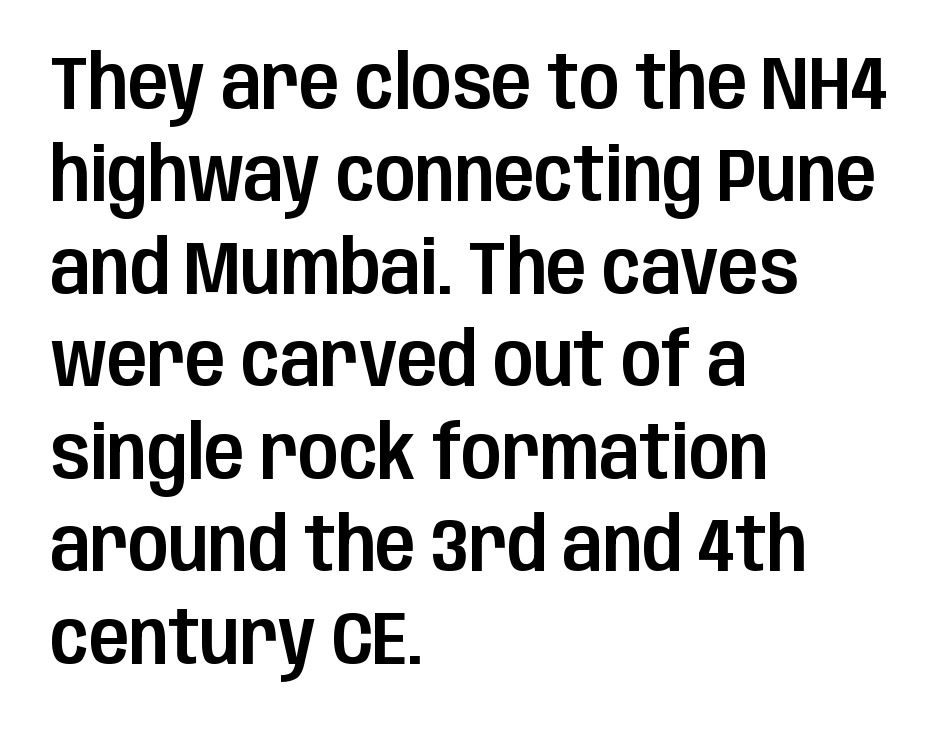
Q: Is the text italic (slanted)? A: No, it is upright.
Q: Is the typeface a serif or a sans-serif typeface? A: Sans-serif.
Q: Is the text underlined? A: No.
Q: How is the paragraph aligned? A: Left-aligned.
Q: Is the spacing between letters normal or unusually wide? A: Normal.
Q: Is the spacing between lines tight, normal or loose? A: Normal.
Q: Width (condensed, normal, or wide)? A: Condensed.
Q: Stroke contrast? A: Low.
Q: x-height? A: Large.
Q: Monospaced? A: No.
